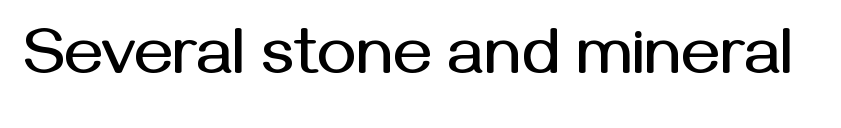
{"serif": "no", "italic": "no", "width": "normal", "stroke_contrast": "medium", "x_height": "medium", "monospaced": "no", "underline": "no", "letter_spacing": "normal", "letter_spacing_em": 0.0, "glyph_px": 66}
